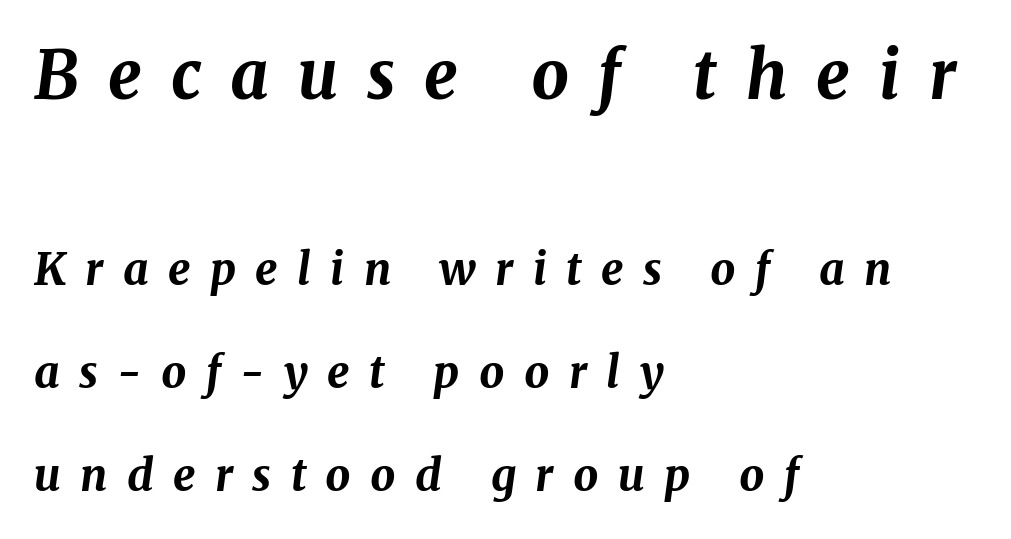
You could not count columns in this text — the font is proportionally spaced. The area under the type is left untouched. Someone cranked the tracking dial way up on this one. Short and long lines alike share a common starting point at left. The passage shown leans; its letterforms are oblique. A typesetter would call this leading open, well beyond the default.
